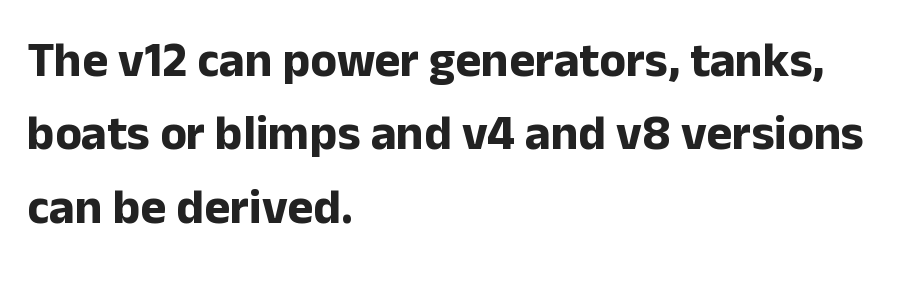
{"serif": "no", "italic": "no", "bold": "yes", "weight": "bold", "width": "normal", "stroke_contrast": "low", "x_height": "medium", "monospaced": "no", "underline": "no", "align": "left", "line_spacing": "normal", "line_spacing_ratio": 1.5, "letter_spacing": "normal", "letter_spacing_em": 0.0, "glyph_px": 49}
